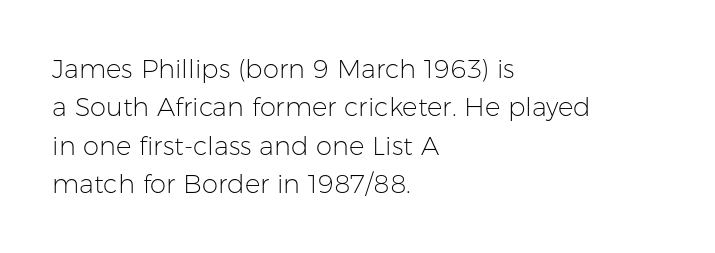
{"italic": "no", "bold": "no", "underline": "no", "align": "left", "line_spacing": "normal", "line_spacing_ratio": 1.48, "letter_spacing": "normal", "letter_spacing_em": 0.0, "glyph_px": 26}
